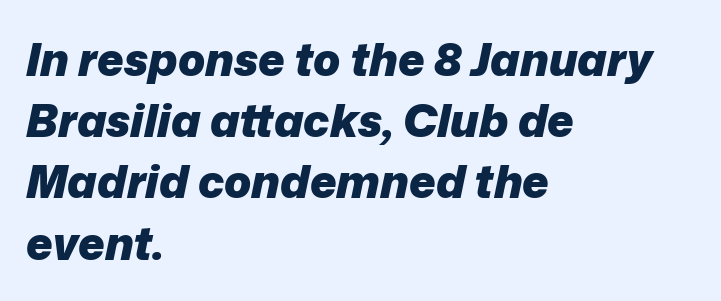
The image shows 45 px heavy type, italic (leaning right); set left-aligned, normal line spacing (1.36x), normal letter spacing, not underlined; low stroke contrast and a medium x-height.
